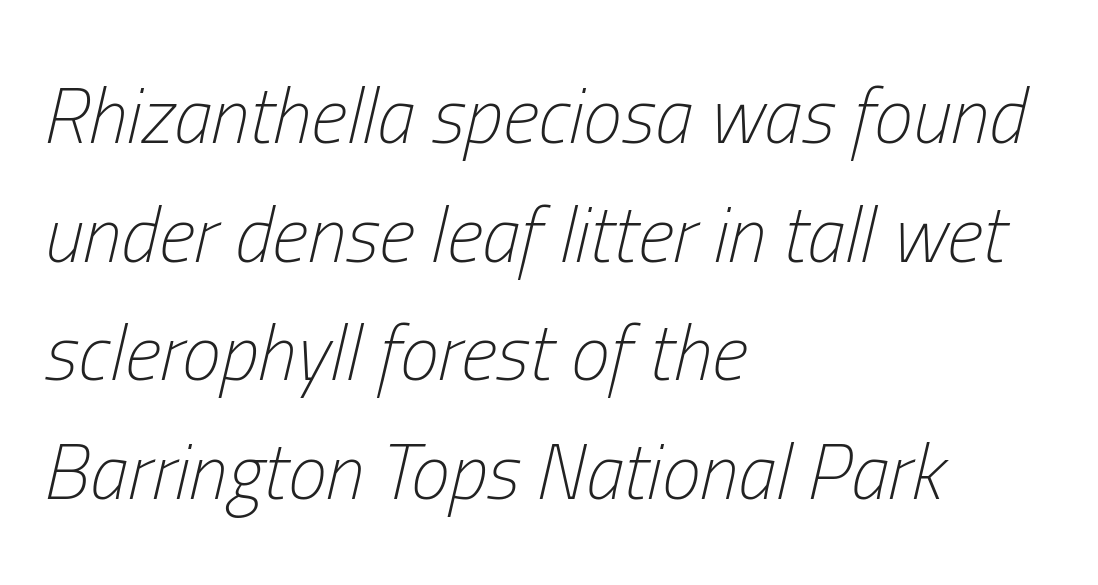
The image shows 78 px light, condensed type, italic (leaning right); set left-aligned, normal line spacing (1.52x), normal letter spacing, not underlined; low stroke contrast and a medium x-height.
